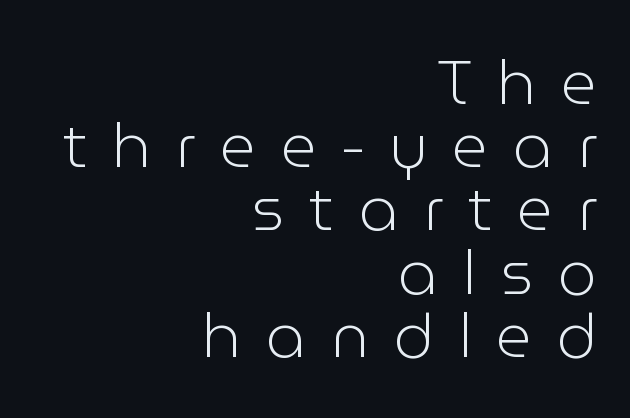
{"serif": "no", "italic": "no", "bold": "no", "weight": "light", "width": "normal", "stroke_contrast": "low", "x_height": "medium", "monospaced": "no", "underline": "no", "align": "right", "line_spacing": "tight", "line_spacing_ratio": 1.02, "letter_spacing": "wide", "letter_spacing_em": 0.4, "glyph_px": 62}
